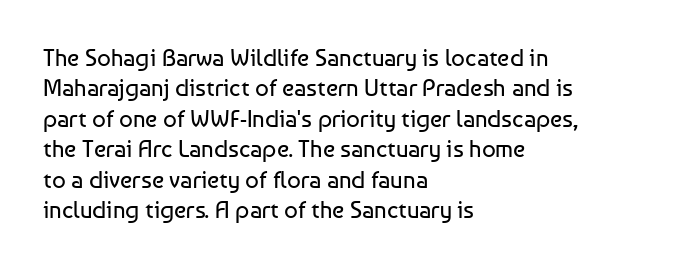
{"italic": "no", "bold": "no", "underline": "no", "align": "left", "line_spacing": "normal", "line_spacing_ratio": 1.27, "letter_spacing": "normal", "letter_spacing_em": 0.0, "glyph_px": 24}
